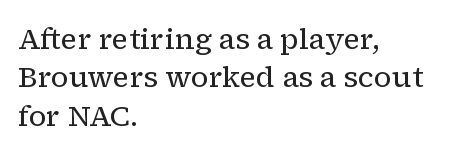
The image shows 29 px regular-weight serif type, upright; set left-aligned, normal line spacing (1.32x), normal letter spacing, not underlined; low stroke contrast and a medium x-height.
